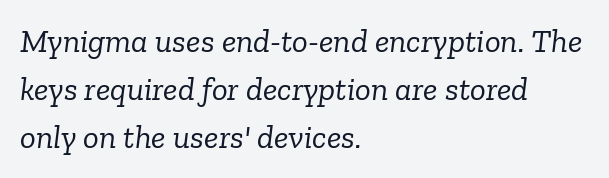
The image shows 33 px light serif type, italic (leaning right); set left-aligned, normal line spacing (1.46x), normal letter spacing, not underlined; low stroke contrast and a medium x-height.
